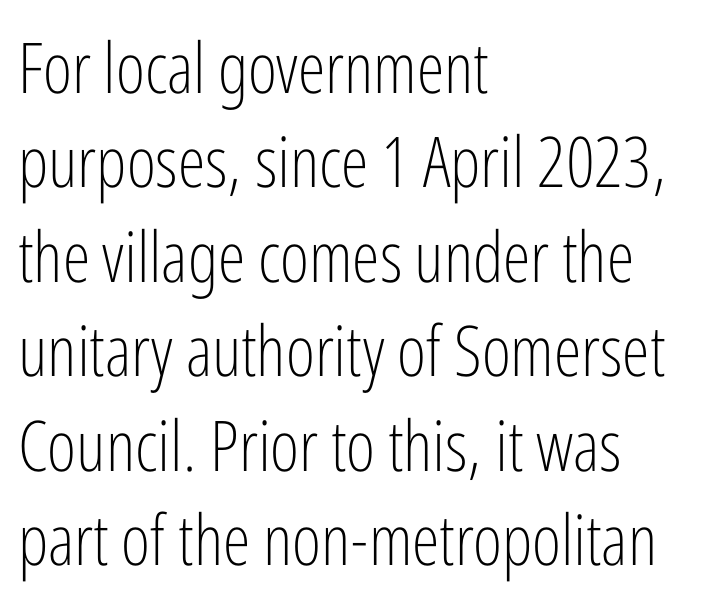
Letter spacing: default. Nothing heavy about these letters — not bold at all. Interline gaps are of average width in this sample. The rendering anchors every line to the left-hand side.
